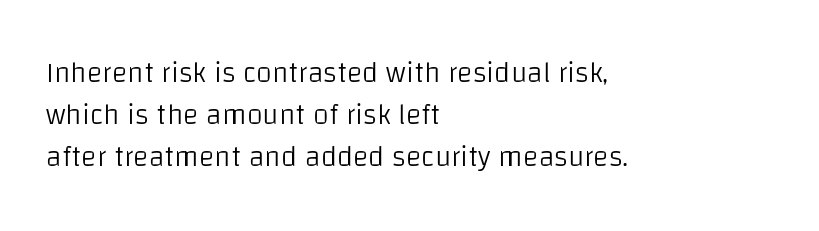
Q: Is the text bold? A: No.
Q: Is the text italic (slanted)? A: No, it is upright.
Q: Is the typeface a serif or a sans-serif typeface? A: Sans-serif.
Q: Is the text underlined? A: No.
Q: How is the paragraph aligned? A: Left-aligned.
Q: Is the spacing between letters normal or unusually wide? A: Normal.
Q: Is the spacing between lines tight, normal or loose? A: Normal.
Q: Width (condensed, normal, or wide)? A: Normal.
Q: Stroke contrast? A: Low.
Q: x-height? A: Large.
Q: Monospaced? A: No.
